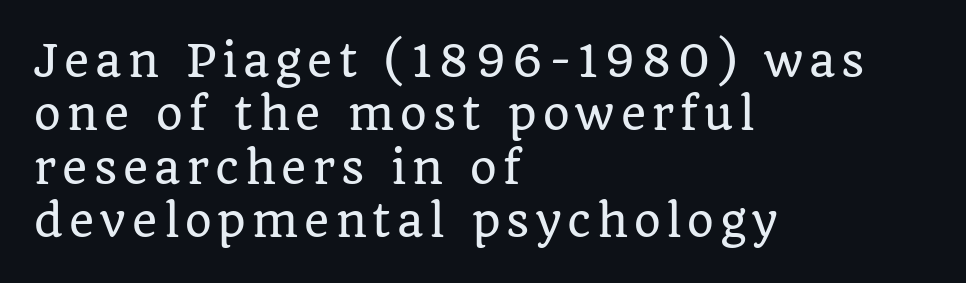
The image shows 43 px serif type, upright; set left-aligned, line spacing 1.24x, not underlined; low stroke contrast and a large x-height.
